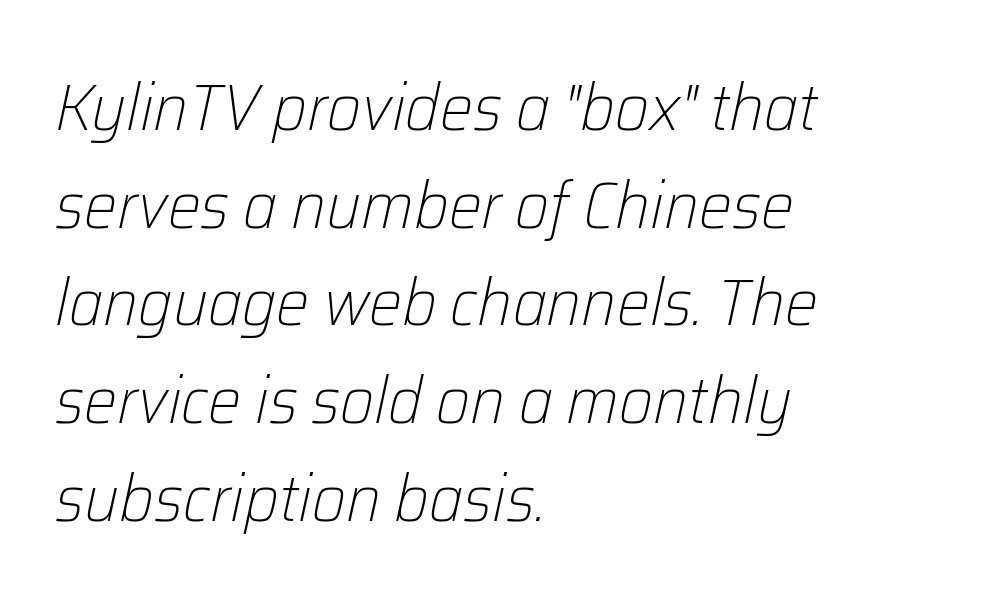
{"italic": "yes", "lean": "right", "slant_degrees": 12, "bold": "no", "weight": "light", "width": "normal", "stroke_contrast": "low", "x_height": "medium", "monospaced": "no", "underline": "no", "align": "left", "line_spacing": "normal", "line_spacing_ratio": 1.48, "letter_spacing": "normal", "letter_spacing_em": 0.0, "glyph_px": 66}
